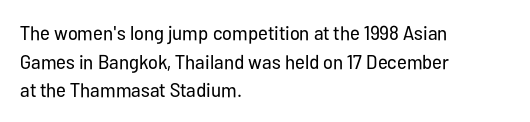
Q: Is the text bold? A: No.
Q: Is the text italic (slanted)? A: No, it is upright.
Q: Is the text underlined? A: No.
Q: How is the paragraph aligned? A: Left-aligned.
Q: Is the spacing between letters normal or unusually wide? A: Normal.
Q: Is the spacing between lines tight, normal or loose? A: Normal.
